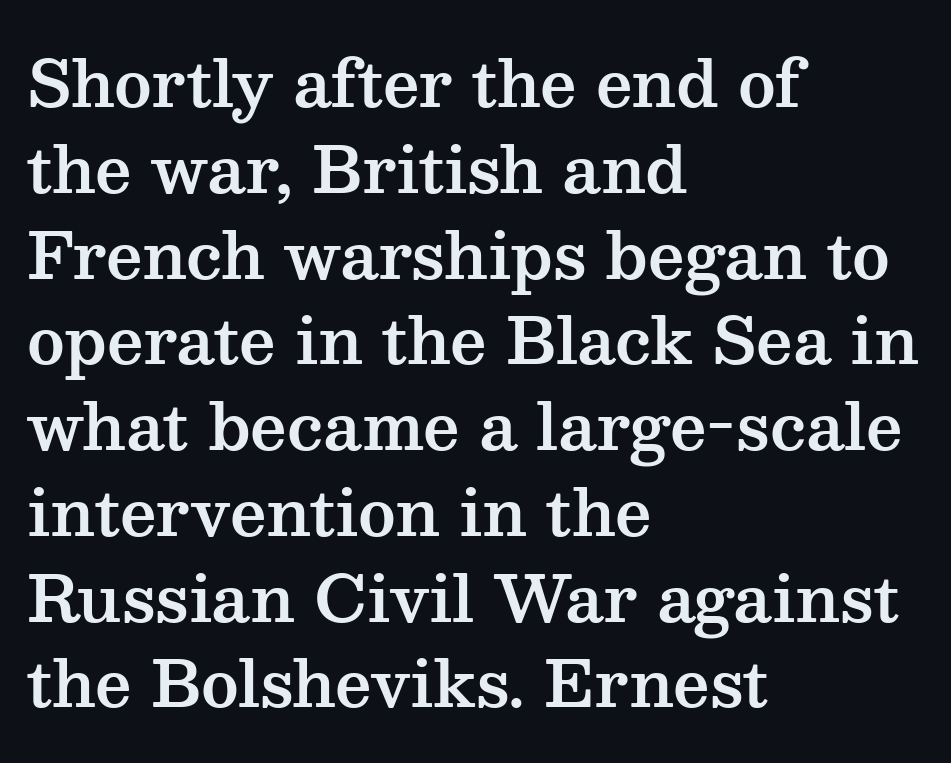
The image shows 64 px wide serif type, upright; set left-aligned, normal line spacing (1.34x), normal letter spacing, not underlined; medium stroke contrast and a medium x-height.
